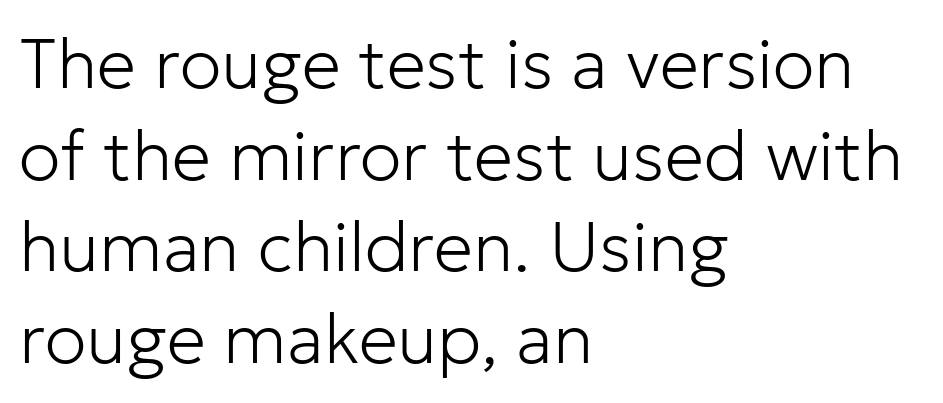
These lines keep a tight, regular rhythm from letter to letter. A typesetter would mark this as roman, not italic. Layout note: lines flush left. The weight would be labelled regular, book, light, or lighter still. Typographically, this falls in the sans-serif category. Plain, unruled lines of type.
